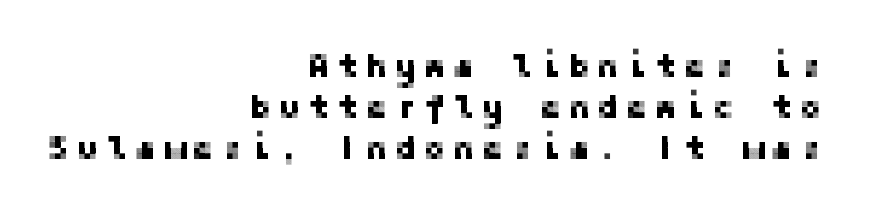
{"serif": "no", "italic": "no", "width": "normal", "stroke_contrast": "low", "x_height": "medium", "underline": "no", "align": "right", "line_spacing": "normal", "line_spacing_ratio": 1.25, "letter_spacing": "wide", "letter_spacing_em": 0.21, "glyph_px": 33}
